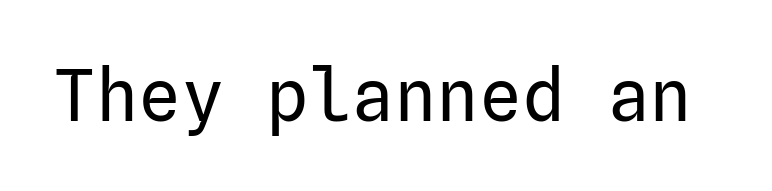
Q: Is the text bold? A: No.
Q: Is the text italic (slanted)? A: No, it is upright.
Q: Is the typeface a serif or a sans-serif typeface? A: Sans-serif.
Q: Is the text underlined? A: No.
Q: Is the spacing between letters normal or unusually wide? A: Normal.
Q: Width (condensed, normal, or wide)? A: Normal.
Q: Stroke contrast? A: Low.
Q: x-height? A: Medium.
